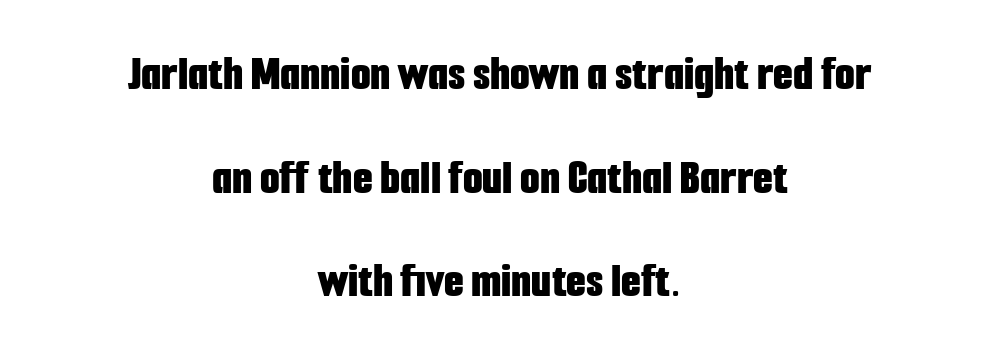
The image shows 51 px bold, condensed sans-serif type, upright; set centered, loose line spacing (2.03x), normal letter spacing, not underlined; low stroke contrast and a medium x-height.
